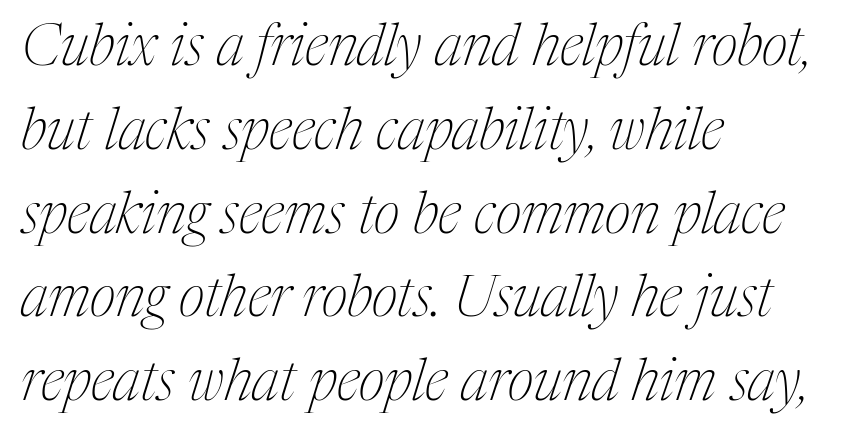
{"serif": "yes", "italic": "yes", "lean": "right", "slant_degrees": 17, "bold": "no", "weight": "thin", "width": "condensed", "stroke_contrast": "medium", "x_height": "medium", "monospaced": "no", "underline": "no", "align": "left", "line_spacing": "normal", "line_spacing_ratio": 1.47, "letter_spacing": "normal", "letter_spacing_em": 0.0, "glyph_px": 57}
